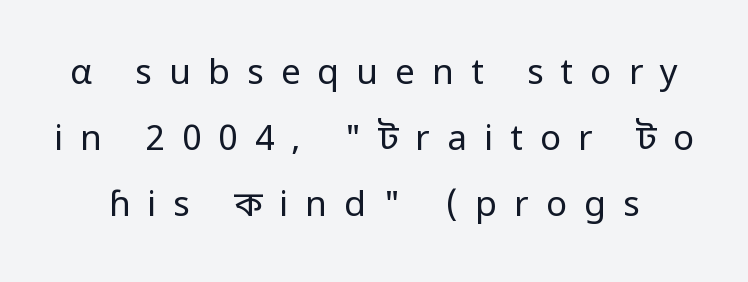
{"serif": "no", "italic": "no", "bold": "no", "weight": "regular", "width": "normal", "stroke_contrast": "low", "x_height": "medium", "monospaced": "no", "underline": "no", "line_spacing_ratio": 1.88, "letter_spacing": "wide", "letter_spacing_em": 0.49, "glyph_px": 35}
